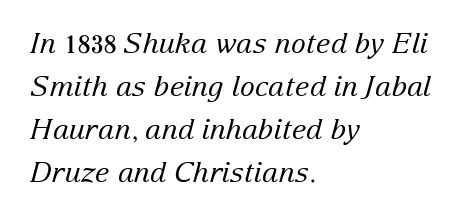
{"serif": "yes", "italic": "yes", "lean": "right", "slant_degrees": 15, "bold": "no", "weight": "regular", "width": "normal", "stroke_contrast": "low", "x_height": "medium", "monospaced": "no", "underline": "no", "align": "left", "line_spacing": "normal", "line_spacing_ratio": 1.54, "letter_spacing": "normal", "letter_spacing_em": 0.0, "glyph_px": 28}
